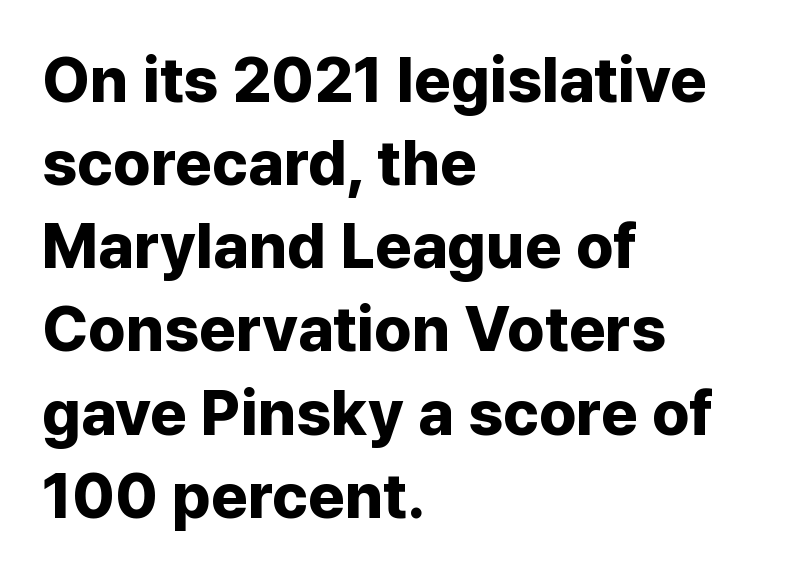
The image shows 63 px bold sans-serif type, upright; set left-aligned, normal line spacing (1.32x), normal letter spacing, not underlined; low stroke contrast and a medium x-height.
